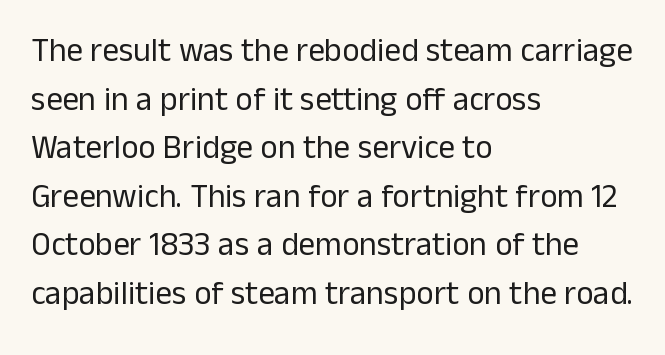
Q: Is the text bold? A: No.
Q: Is the text italic (slanted)? A: No, it is upright.
Q: Is the typeface a serif or a sans-serif typeface? A: Sans-serif.
Q: Is the text underlined? A: No.
Q: How is the paragraph aligned? A: Left-aligned.
Q: Is the spacing between letters normal or unusually wide? A: Normal.
Q: Is the spacing between lines tight, normal or loose? A: Normal.
Q: Width (condensed, normal, or wide)? A: Normal.
Q: Stroke contrast? A: Low.
Q: x-height? A: Medium.
Q: Monospaced? A: No.
